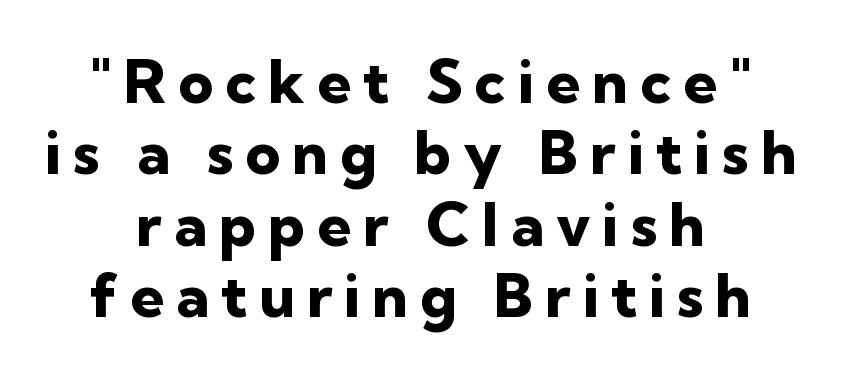
The image shows 60 px heavy sans-serif type, upright; set centered, line spacing 1.19x, unusually wide letter spacing (+0.2 em), not underlined; low stroke contrast and a medium x-height.
